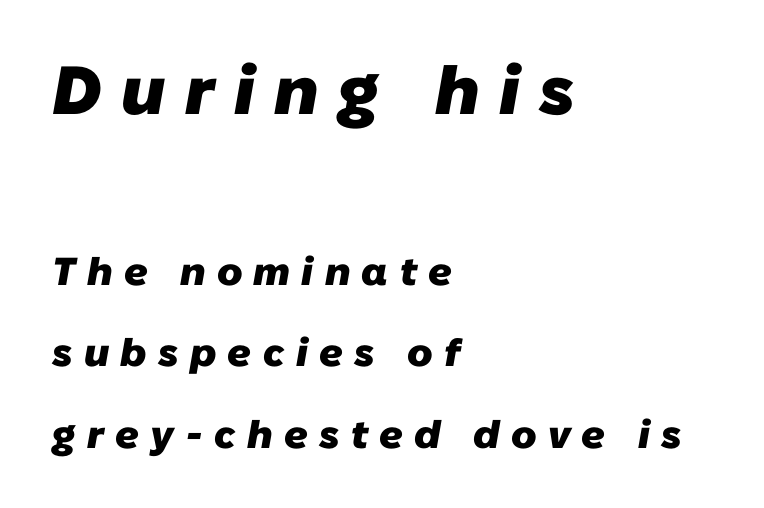
Q: Is the text bold? A: Yes.
Q: Is the typeface a serif or a sans-serif typeface? A: Sans-serif.
Q: Is the text underlined? A: No.
Q: How is the paragraph aligned? A: Left-aligned.
Q: Is the spacing between letters normal or unusually wide? A: Unusually wide.
Q: Is the spacing between lines tight, normal or loose? A: Loose.
Q: Which block of text is set in a larger size, the first (top) or the second (bottom)? A: The first (top) one.
Q: Width (condensed, normal, or wide)? A: Normal.
Q: Stroke contrast? A: Low.
Q: x-height? A: Medium.
Q: Monospaced? A: No.
